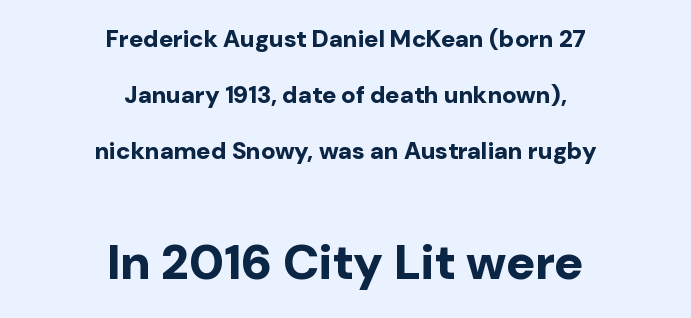
{"serif": "no", "italic": "no", "bold": "yes", "weight": "bold", "width": "normal", "stroke_contrast": "low", "x_height": "medium", "monospaced": "no", "underline": "no", "align": "center", "line_spacing": "loose", "line_spacing_ratio": 2.33, "letter_spacing": "normal", "letter_spacing_em": 0.0, "larger_block": "second", "size_ratio": 2.04, "glyph_px": 49}
